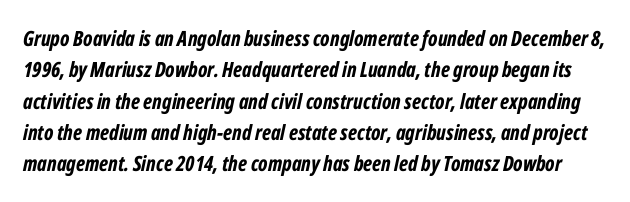
The image shows 21 px bold type, italic (leaning right); set normal line spacing (1.49x), normal letter spacing, not underlined.
